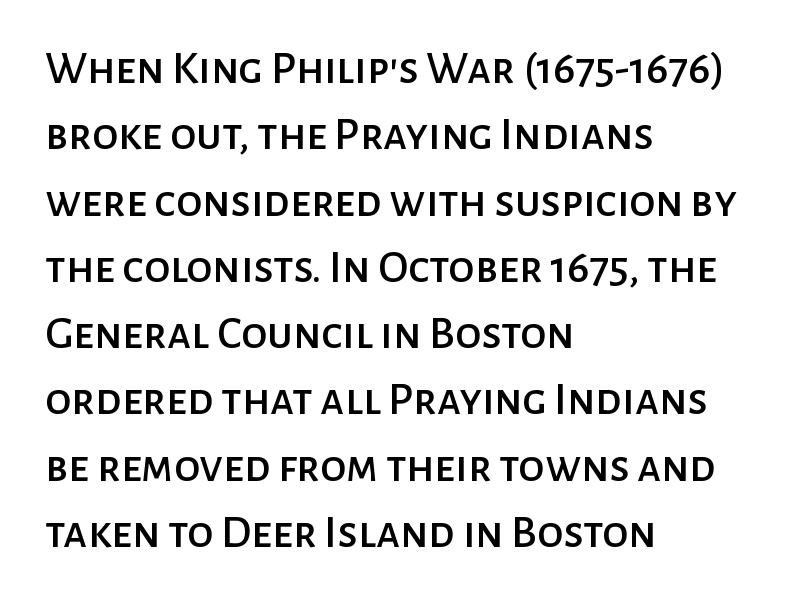
The image shows 47 px sans-serif type, upright; set left-aligned, normal line spacing (1.41x), normal letter spacing, not underlined; low stroke contrast and a medium x-height.
